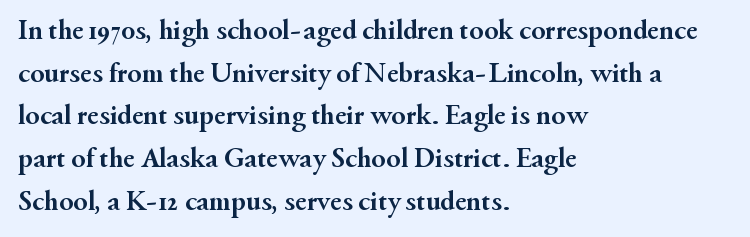
The image shows 29 px semibold serif type, upright; set left-aligned, normal line spacing (1.47x), normal letter spacing, not underlined; medium stroke contrast and a small x-height.
